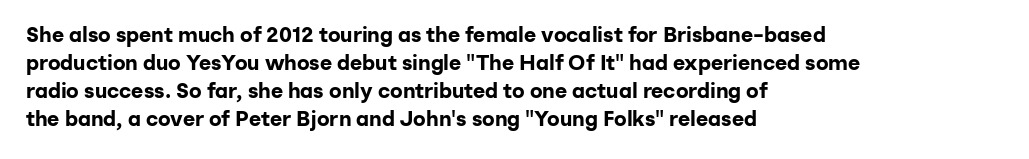
Anything drawn beneath the words? Only blank space. Evenly set lines give the paragraph a standard silhouette. In CSS terms this would be text-align: left. The font's upright variant was chosen for this text. Strokes here are thick enough to call this a true bold.
